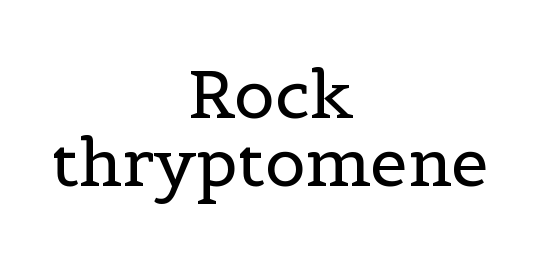
The image shows 67 px regular-weight serif type, upright; set centered, tight line spacing (1.01x), normal letter spacing, not underlined; a medium x-height.
